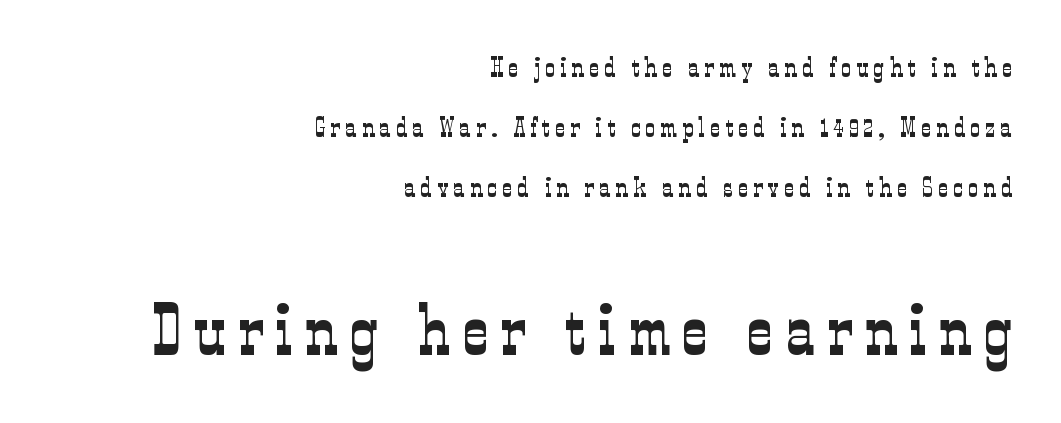
Q: Is the text bold? A: No.
Q: Is the text italic (slanted)? A: No, it is upright.
Q: Is the typeface a serif or a sans-serif typeface? A: Serif.
Q: Is the text underlined? A: No.
Q: How is the paragraph aligned? A: Right-aligned.
Q: Is the spacing between lines tight, normal or loose? A: Loose.
Q: Which block of text is set in a larger size, the first (top) or the second (bottom)? A: The second (bottom) one.
Q: Width (condensed, normal, or wide)? A: Condensed.
Q: Stroke contrast? A: Low.
Q: x-height? A: Medium.
Q: Monospaced? A: No.
